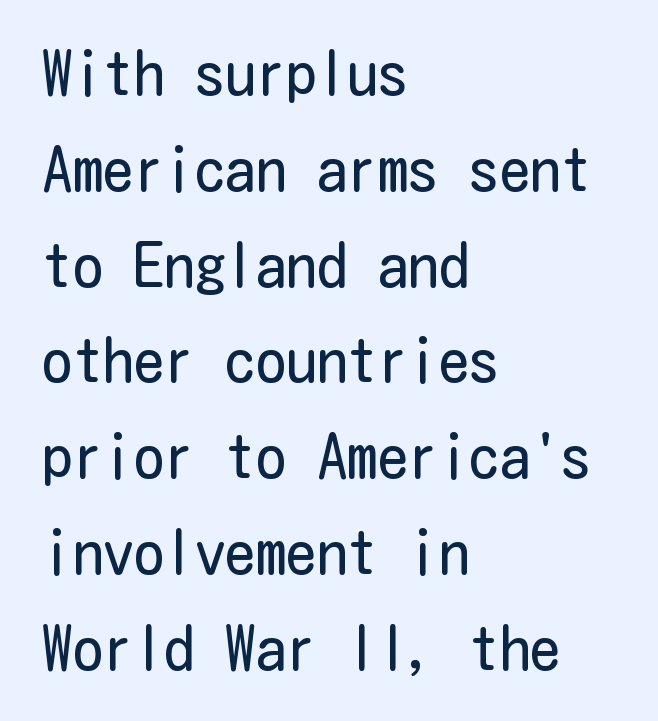
Q: Is the text bold? A: No.
Q: Is the text italic (slanted)? A: No, it is upright.
Q: Is the typeface a serif or a sans-serif typeface? A: Sans-serif.
Q: Is the text underlined? A: No.
Q: How is the paragraph aligned? A: Left-aligned.
Q: Is the spacing between letters normal or unusually wide? A: Normal.
Q: Is the spacing between lines tight, normal or loose? A: Normal.
Q: Width (condensed, normal, or wide)? A: Condensed.
Q: Stroke contrast? A: Low.
Q: x-height? A: Medium.
